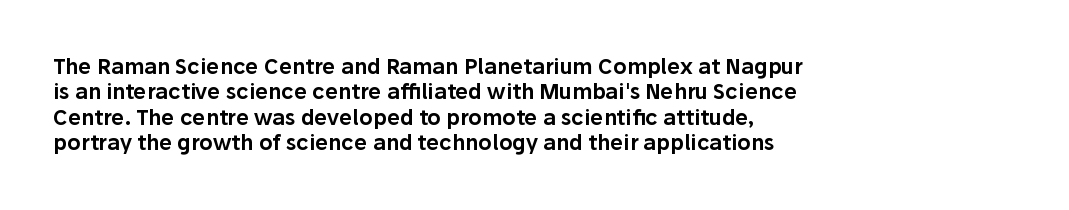
The image shows 21 px text type, upright; set left-aligned, line spacing 1.21x, normal letter spacing, not underlined.
